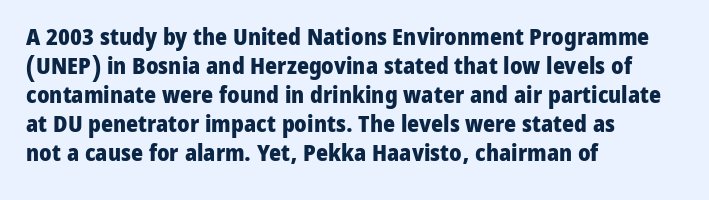
{"italic": "no", "bold": "yes", "underline": "no", "align": "left", "line_spacing": "normal", "line_spacing_ratio": 1.26, "letter_spacing": "normal", "letter_spacing_em": 0.0, "glyph_px": 23}
